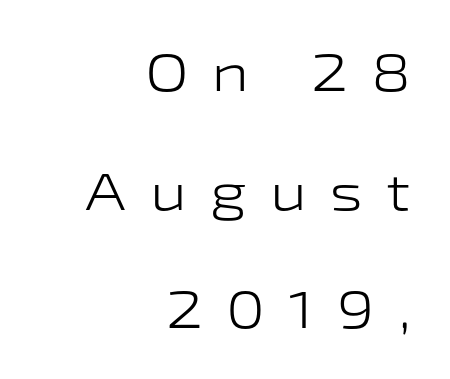
The image shows 52 px light, wide sans-serif type, upright; set right-aligned, loose line spacing (2.28x), unusually wide letter spacing (+0.45 em), not underlined; low stroke contrast and a medium x-height.
